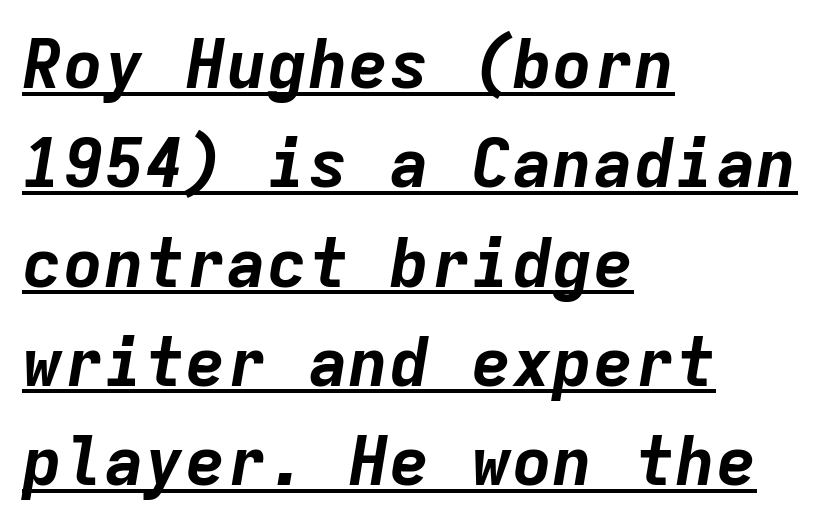
There's an unmistakable incline to the writing here. The passage shown is emphatically bold. Glyph-to-glyph distance matches everyday printed text. Summary of vertical rhythm: regular, with standard interline spacing. In designer terms, the underline attribute is active on this setting.
